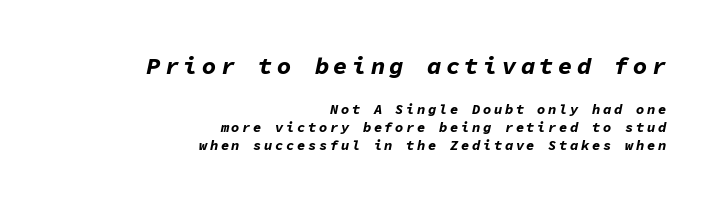
The image shows 24 px bold type, italic (leaning right); set right-aligned, normal line spacing (1.28x), not underlined; the first (top) block is 1.71x larger.
